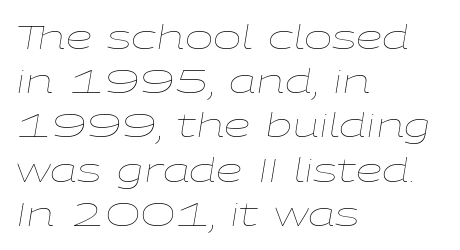
{"italic": "yes", "lean": "right", "slant_degrees": 9, "bold": "no", "weight": "thin", "width": "wide", "stroke_contrast": "low", "x_height": "medium", "monospaced": "no", "underline": "no", "align": "left", "line_spacing": "normal", "line_spacing_ratio": 1.3, "letter_spacing": "normal", "letter_spacing_em": 0.0, "glyph_px": 34}
